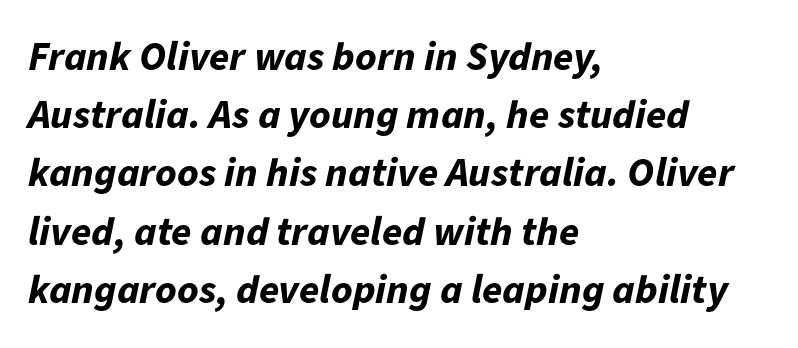
{"italic": "yes", "lean": "right", "slant_degrees": 11, "bold": "yes", "weight": "bold", "width": "normal", "stroke_contrast": "low", "x_height": "medium", "monospaced": "no", "underline": "no", "align": "left", "line_spacing": "normal", "line_spacing_ratio": 1.42, "letter_spacing": "normal", "letter_spacing_em": 0.0, "glyph_px": 41}
